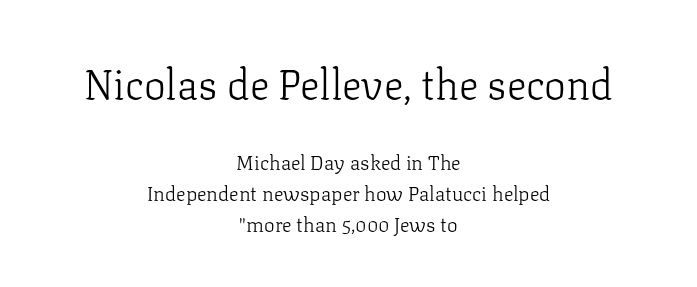
Q: Is the text bold? A: No.
Q: Is the text italic (slanted)? A: No, it is upright.
Q: Is the typeface a serif or a sans-serif typeface? A: Serif.
Q: Is the text underlined? A: No.
Q: How is the paragraph aligned? A: Centered.
Q: Is the spacing between letters normal or unusually wide? A: Normal.
Q: Is the spacing between lines tight, normal or loose? A: Normal.
Q: Which block of text is set in a larger size, the first (top) or the second (bottom)? A: The first (top) one.
Q: Width (condensed, normal, or wide)? A: Normal.
Q: Stroke contrast? A: Low.
Q: x-height? A: Medium.
Q: Monospaced? A: No.
